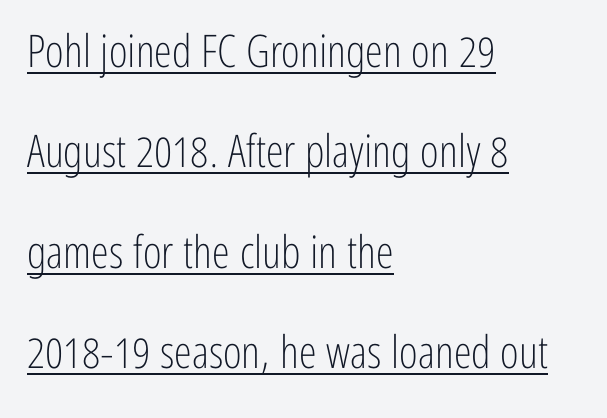
{"serif": "no", "italic": "no", "bold": "no", "weight": "light", "width": "condensed", "stroke_contrast": "low", "x_height": "medium", "monospaced": "no", "underline": "yes", "align": "left", "line_spacing": "loose", "line_spacing_ratio": 2.23, "letter_spacing": "normal", "letter_spacing_em": 0.0, "glyph_px": 45}
